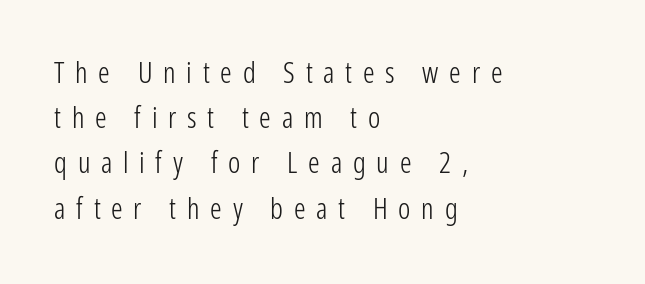
The image shows 29 px light, condensed sans-serif type, upright; set left-aligned, normal line spacing (1.56x), unusually wide letter spacing (+0.37 em), not underlined; low stroke contrast and a medium x-height.
